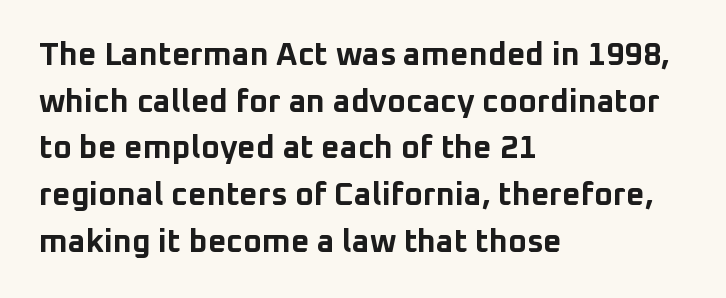
The image shows 32 px bold sans-serif type, upright; set left-aligned, normal line spacing (1.46x), normal letter spacing, not underlined; low stroke contrast and a medium x-height.
